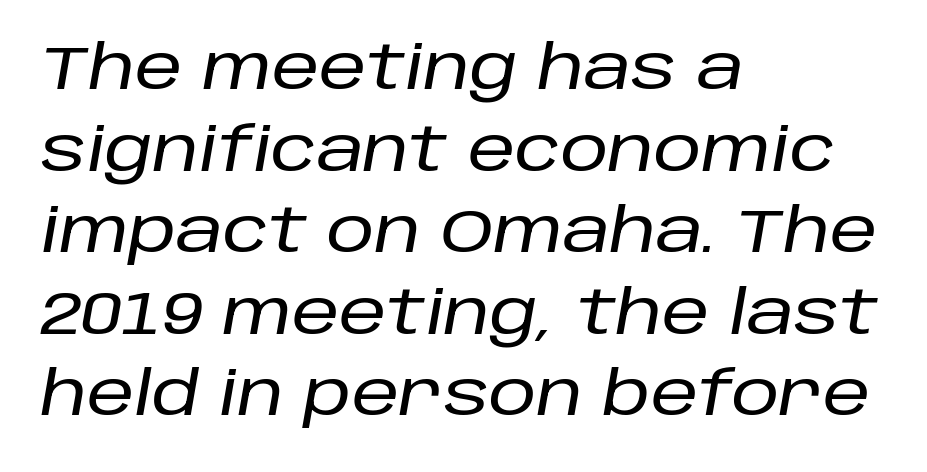
{"italic": "yes", "lean": "right", "slant_degrees": 10, "width": "normal", "stroke_contrast": "low", "x_height": "large", "monospaced": "no", "underline": "no", "align": "left", "line_spacing": "normal", "line_spacing_ratio": 1.36, "letter_spacing": "normal", "letter_spacing_em": 0.0, "glyph_px": 60}
